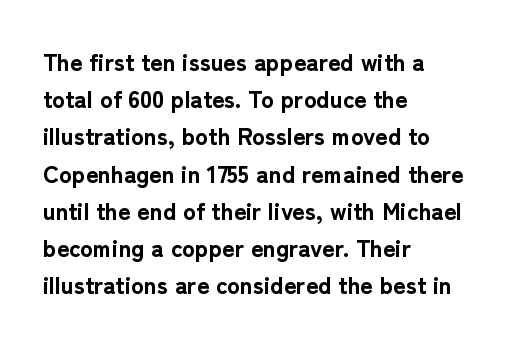
Q: Is the text bold? A: Yes.
Q: Is the text italic (slanted)? A: No, it is upright.
Q: Is the text underlined? A: No.
Q: How is the paragraph aligned? A: Left-aligned.
Q: Is the spacing between letters normal or unusually wide? A: Normal.
Q: Is the spacing between lines tight, normal or loose? A: Normal.
